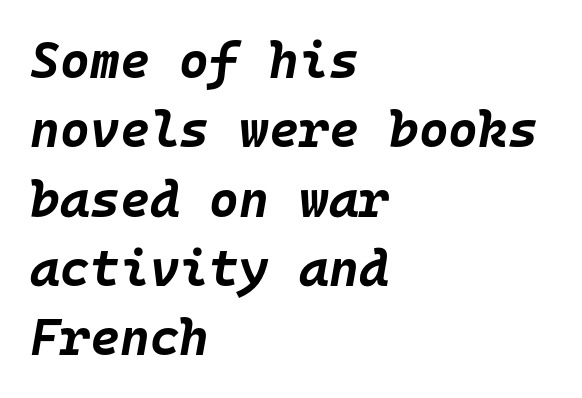
{"italic": "yes", "lean": "right", "slant_degrees": 10, "bold": "yes", "weight": "bold", "width": "normal", "stroke_contrast": "low", "x_height": "large", "monospaced": "yes", "underline": "no", "align": "left", "line_spacing": "normal", "line_spacing_ratio": 1.36, "letter_spacing": "normal", "letter_spacing_em": 0.0, "glyph_px": 51}
